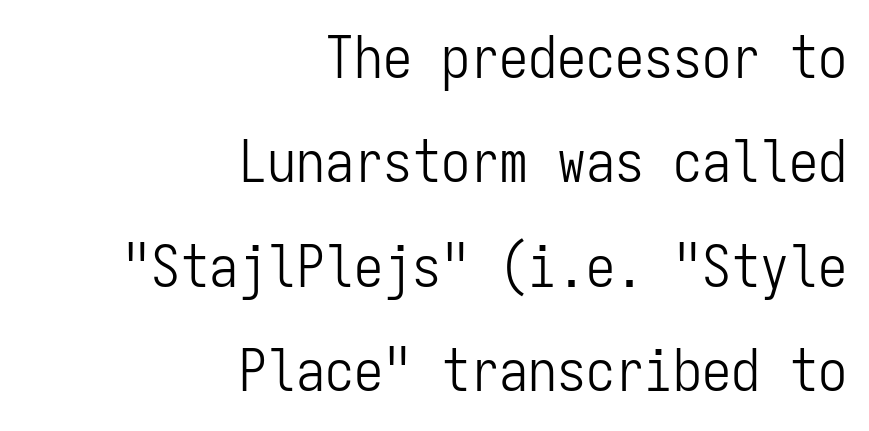
{"serif": "no", "italic": "no", "bold": "no", "weight": "light", "width": "condensed", "stroke_contrast": "low", "x_height": "medium", "monospaced": "yes", "underline": "no", "align": "right", "line_spacing_ratio": 1.8, "letter_spacing": "normal", "letter_spacing_em": 0.0, "glyph_px": 58}
